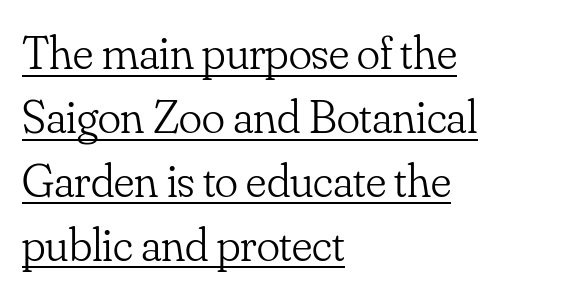
The image shows 48 px light serif type, upright; set left-aligned, normal line spacing (1.33x), normal letter spacing, underlined; low stroke contrast and a small x-height.
